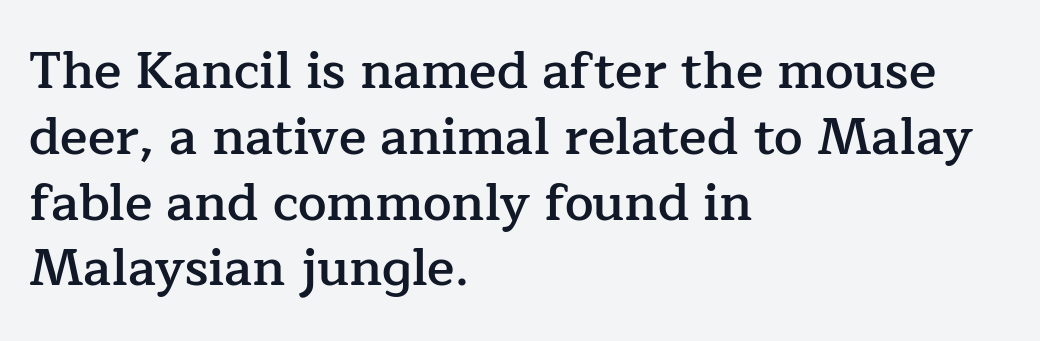
The image shows 51 px semibold serif type, upright; set left-aligned, normal line spacing (1.29x), normal letter spacing, not underlined; low stroke contrast and a medium x-height.
